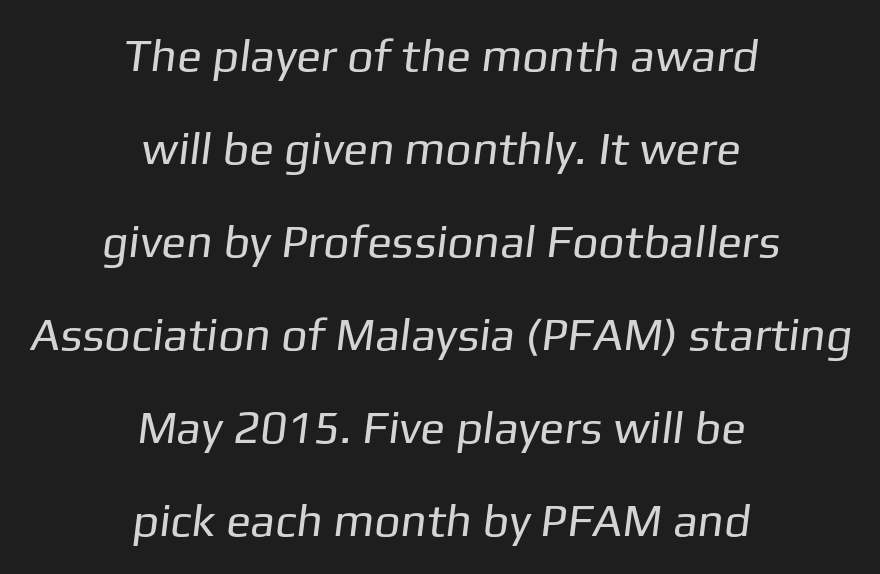
The image shows 46 px regular-weight sans-serif type; set centered, loose line spacing (2.02x), normal letter spacing, not underlined; low stroke contrast and a medium x-height.
